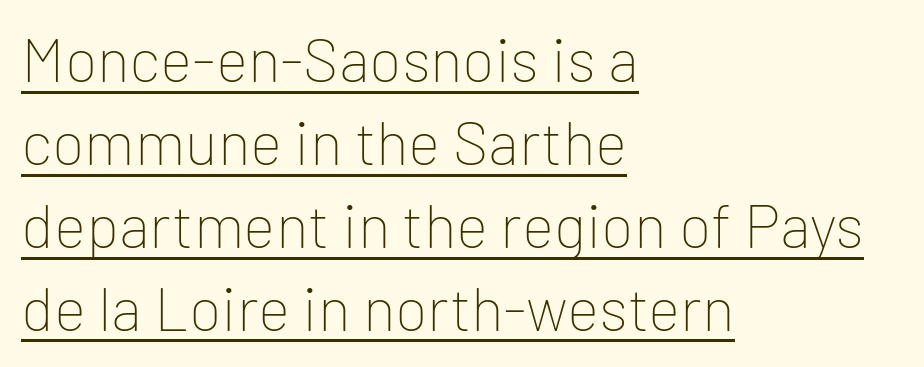
Italic: no, the glyphs are upright roman. Stroke mass is kept to a normal reading level or below. Caption: lettering with a line underneath. Character widths vary here, with narrow letters taking less room than wide ones. The passage shown is typeset with a sans-serif family. Leftover space on each line is placed entirely after the last word.
